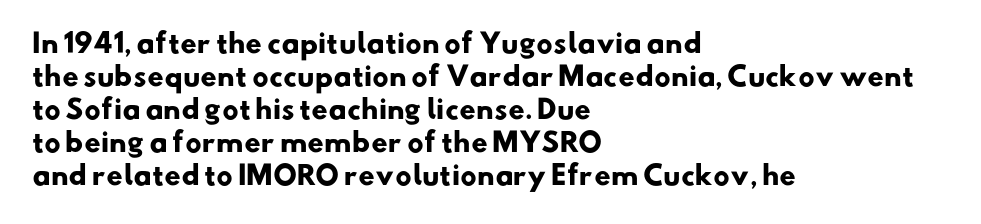
Does the leading feel generous? No, just average. Letters rest on an invisible, unmarked baseline. The glyphs have the mass of a bold cut. Typeset ragged right — the left edge is the straight one.
